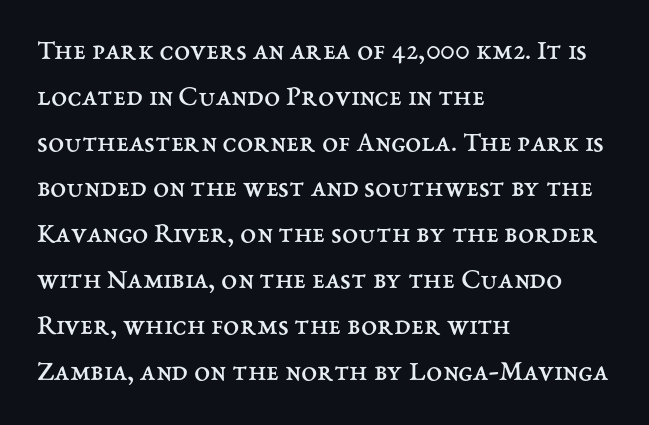
{"italic": "no", "bold": "no", "weight": "regular", "width": "normal", "stroke_contrast": "medium", "x_height": "medium", "monospaced": "no", "underline": "no", "align": "left", "line_spacing": "normal", "line_spacing_ratio": 1.58, "letter_spacing": "normal", "letter_spacing_em": 0.0, "glyph_px": 29}
